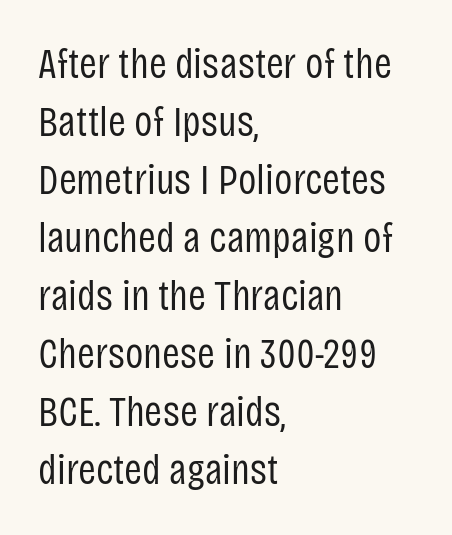
The image shows 43 px regular-weight, condensed sans-serif type, upright; set left-aligned, normal line spacing (1.35x), normal letter spacing, not underlined; low stroke contrast and a large x-height.
